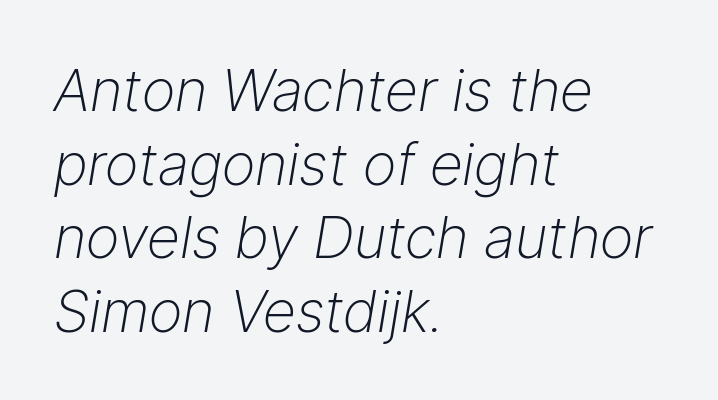
Q: Is the text bold? A: No.
Q: Is the text italic (slanted)? A: Yes, it leans right by about 9 degrees.
Q: Is the text underlined? A: No.
Q: How is the paragraph aligned? A: Left-aligned.
Q: Is the spacing between letters normal or unusually wide? A: Normal.
Q: Is the spacing between lines tight, normal or loose? A: Normal.
Q: Width (condensed, normal, or wide)? A: Normal.
Q: Stroke contrast? A: Low.
Q: x-height? A: Medium.
Q: Monospaced? A: No.
